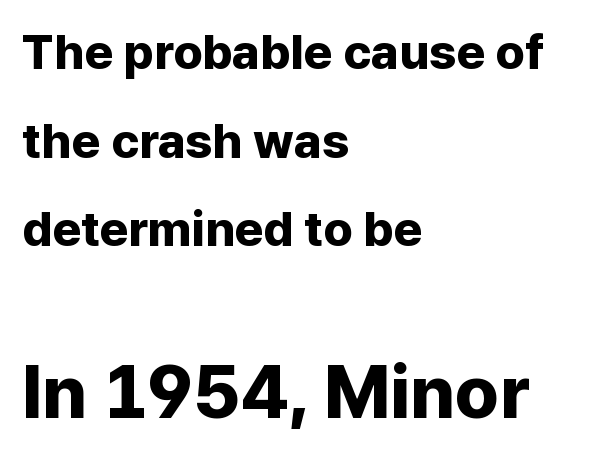
Q: Is the text bold? A: Yes.
Q: Is the text italic (slanted)? A: No, it is upright.
Q: Is the typeface a serif or a sans-serif typeface? A: Sans-serif.
Q: Is the text underlined? A: No.
Q: How is the paragraph aligned? A: Left-aligned.
Q: Is the spacing between letters normal or unusually wide? A: Normal.
Q: Which block of text is set in a larger size, the first (top) or the second (bottom)? A: The second (bottom) one.
Q: Width (condensed, normal, or wide)? A: Normal.
Q: Stroke contrast? A: Low.
Q: x-height? A: Medium.
Q: Monospaced? A: No.
